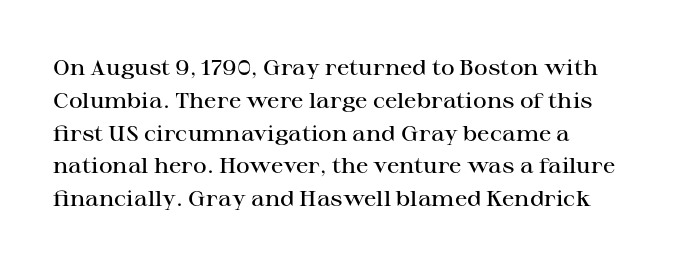
The image shows 21 px text type, upright; set normal line spacing (1.56x), normal letter spacing, not underlined.
